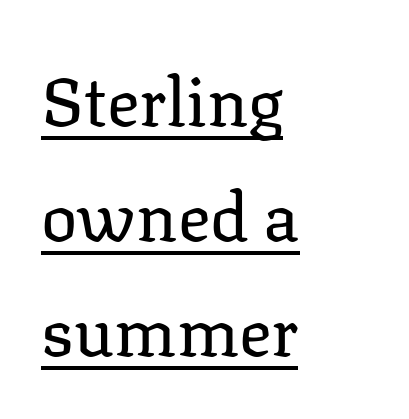
Inter-character spacing is left at the font's built-in metrics. The lines sit at an ordinary, default distance from one another. Do the characters align in a grid? No, the font is proportional. To sum up the face: it has serifs. This is roman type, the default non-slanted kind.
